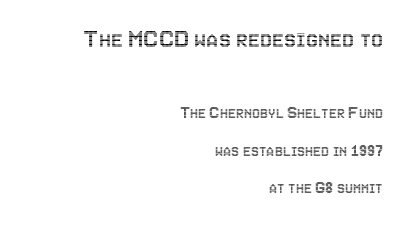
Q: Is the text italic (slanted)? A: No, it is upright.
Q: Is the text underlined? A: No.
Q: How is the paragraph aligned? A: Right-aligned.
Q: Is the spacing between letters normal or unusually wide? A: Normal.
Q: Is the spacing between lines tight, normal or loose? A: Loose.
Q: Which block of text is set in a larger size, the first (top) or the second (bottom)? A: The first (top) one.
